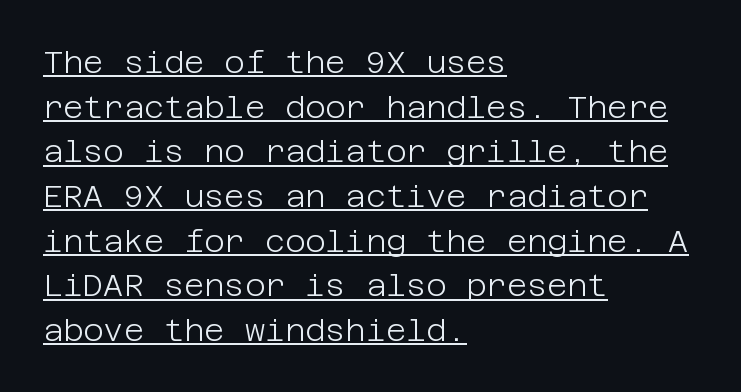
It's the straight-up-and-down kind of type. Is there an underline? Yes — a line sits under the letters. Line spacing here is normal. Inter-character spacing is left at the font's built-in metrics. Does the type have serifs? No, each stem ends abruptly.
